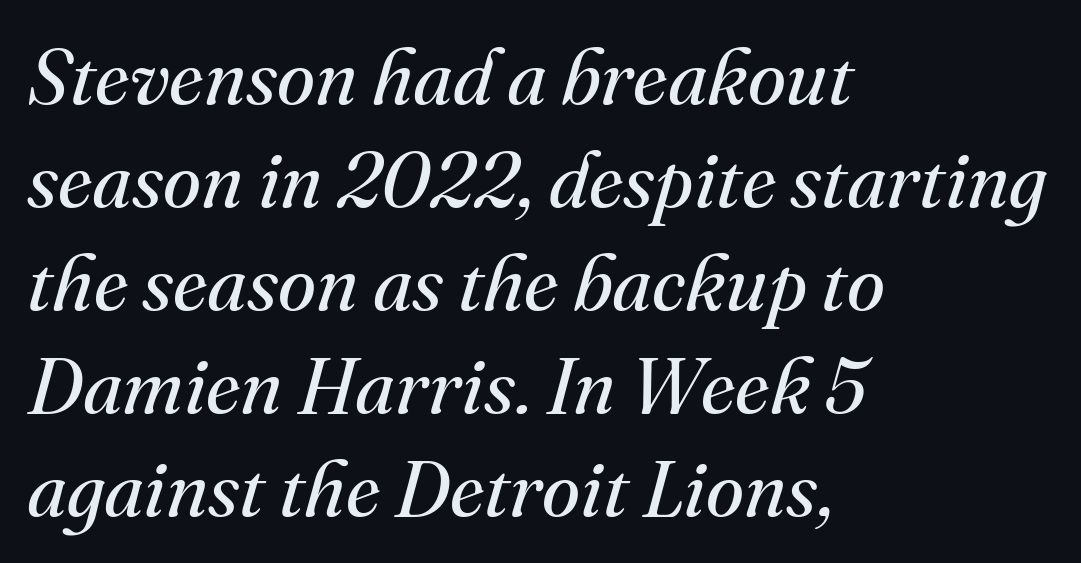
{"serif": "yes", "italic": "yes", "lean": "right", "slant_degrees": 16, "bold": "no", "weight": "regular", "width": "normal", "stroke_contrast": "medium", "x_height": "small", "monospaced": "no", "underline": "no", "align": "left", "line_spacing": "normal", "line_spacing_ratio": 1.32, "letter_spacing": "normal", "letter_spacing_em": 0.0, "glyph_px": 78}
